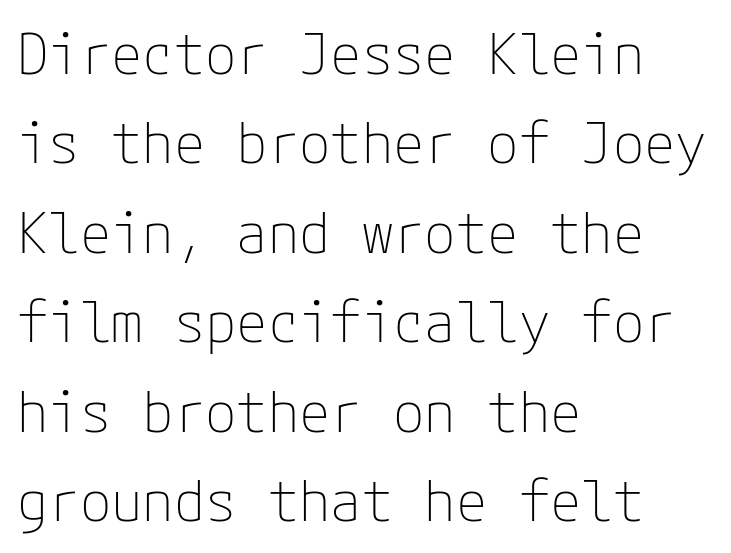
Q: Is the text bold? A: No.
Q: Is the text italic (slanted)? A: No, it is upright.
Q: Is the typeface a serif or a sans-serif typeface? A: Sans-serif.
Q: Is the text underlined? A: No.
Q: How is the paragraph aligned? A: Left-aligned.
Q: Is the spacing between letters normal or unusually wide? A: Normal.
Q: Is the spacing between lines tight, normal or loose? A: Normal.
Q: Width (condensed, normal, or wide)? A: Normal.
Q: Stroke contrast? A: Low.
Q: x-height? A: Medium.
